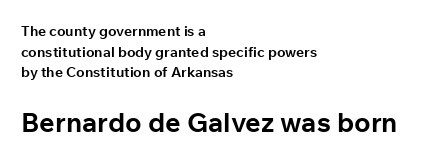
{"italic": "no", "bold": "yes", "underline": "no", "align": "left", "line_spacing": "normal", "line_spacing_ratio": 1.47, "letter_spacing": "normal", "letter_spacing_em": 0.0, "larger_block": "second", "size_ratio": 1.93, "glyph_px": 27}
